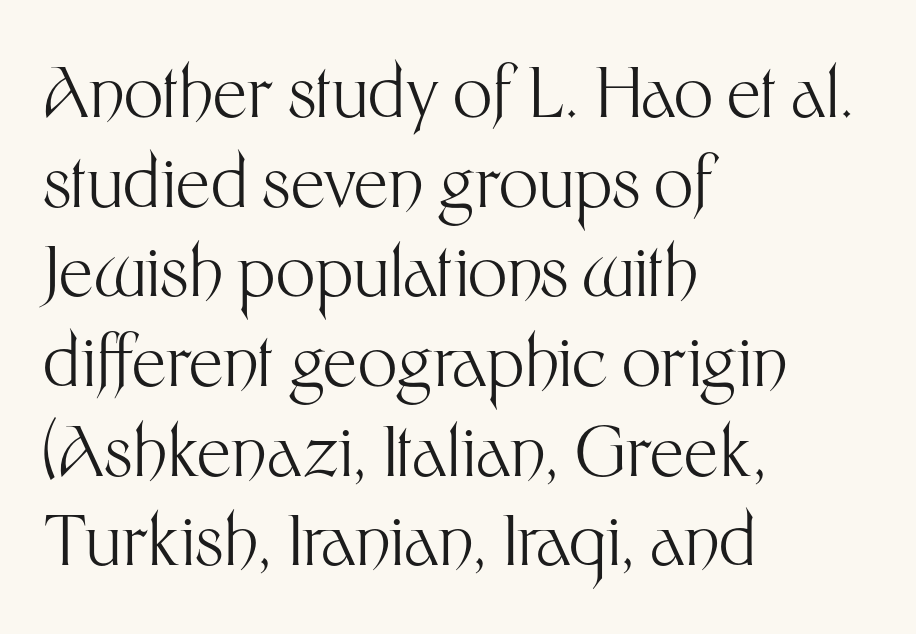
Posture: upright roman. Students, note that the glyphs here touch the page at normal intervals. Each new line begins a customary step beneath the previous one. Just letters on the line, the space beneath them empty. This sample has the flowing, uneven cadence of proportional lettering.
